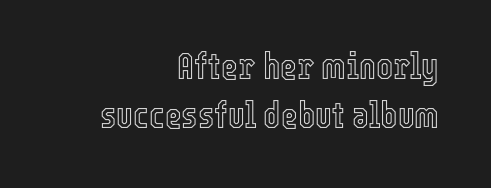
{"italic": "no", "width": "condensed", "x_height": "medium", "monospaced": "no", "underline": "no", "align": "right", "line_spacing": "normal", "line_spacing_ratio": 1.36, "letter_spacing": "normal", "letter_spacing_em": 0.0, "glyph_px": 36}
